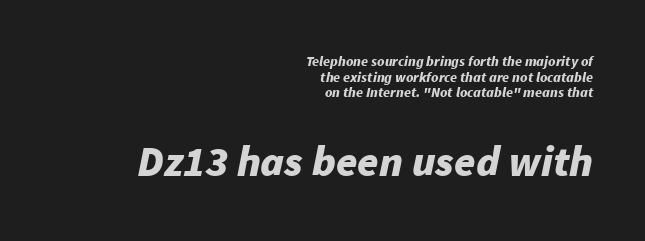
Q: Is the text bold? A: Yes.
Q: Is the text italic (slanted)? A: Yes, it leans right by about 11 degrees.
Q: Is the text underlined? A: No.
Q: How is the paragraph aligned? A: Right-aligned.
Q: Is the spacing between letters normal or unusually wide? A: Normal.
Q: Is the spacing between lines tight, normal or loose? A: Tight.
Q: Which block of text is set in a larger size, the first (top) or the second (bottom)? A: The second (bottom) one.
Q: Width (condensed, normal, or wide)? A: Normal.
Q: Stroke contrast? A: Low.
Q: x-height? A: Medium.
Q: Monospaced? A: No.
